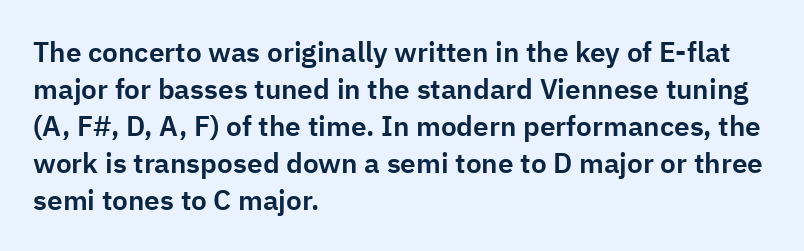
{"serif": "no", "italic": "no", "width": "normal", "stroke_contrast": "low", "x_height": "medium", "monospaced": "no", "underline": "no", "align": "left", "line_spacing": "normal", "line_spacing_ratio": 1.32, "letter_spacing": "normal", "letter_spacing_em": 0.0, "glyph_px": 28}
